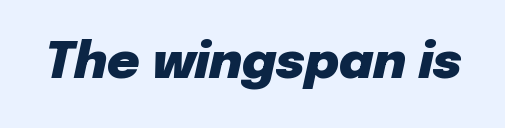
The image shows 50 px heavy type, italic (leaning right); set normal letter spacing, not underlined; low stroke contrast and a medium x-height.
